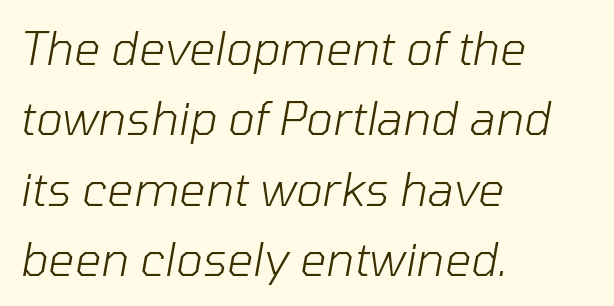
The strokes are not fattened; the text isn't bold. Rows of type keep a routine distance in the vertical direction. Here the designer chose a conventional face with non-uniform glyph widths. Reading down the block, your eye returns to a fixed left position each line. Between one letter and the next there's only the usual sliver of space.
